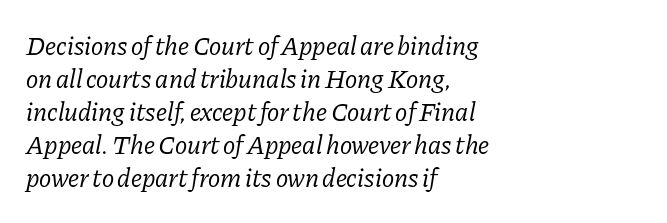
Q: Is the text bold? A: No.
Q: Is the text italic (slanted)? A: Yes, it leans right by about 11 degrees.
Q: Is the text underlined? A: No.
Q: How is the paragraph aligned? A: Left-aligned.
Q: Is the spacing between letters normal or unusually wide? A: Normal.
Q: Is the spacing between lines tight, normal or loose? A: Normal.
